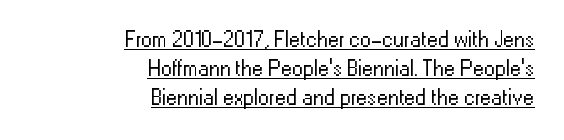
{"italic": "no", "bold": "no", "underline": "yes", "align": "right", "line_spacing": "normal", "line_spacing_ratio": 1.32, "letter_spacing": "normal", "letter_spacing_em": 0.0, "glyph_px": 22}
